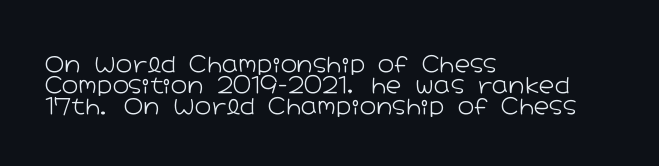
{"italic": "no", "bold": "no", "underline": "no", "align": "left", "line_spacing": "tight", "line_spacing_ratio": 0.96, "letter_spacing": "normal", "letter_spacing_em": 0.0, "glyph_px": 22}
